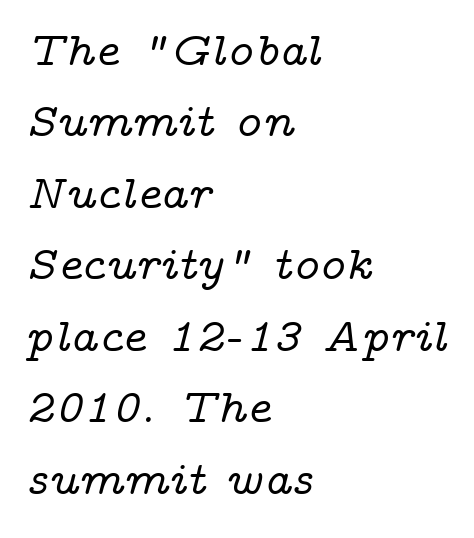
The image shows 47 px wide serif type, italic (leaning right); set left-aligned, normal line spacing (1.52x), normal letter spacing, not underlined; low stroke contrast and a medium x-height.
